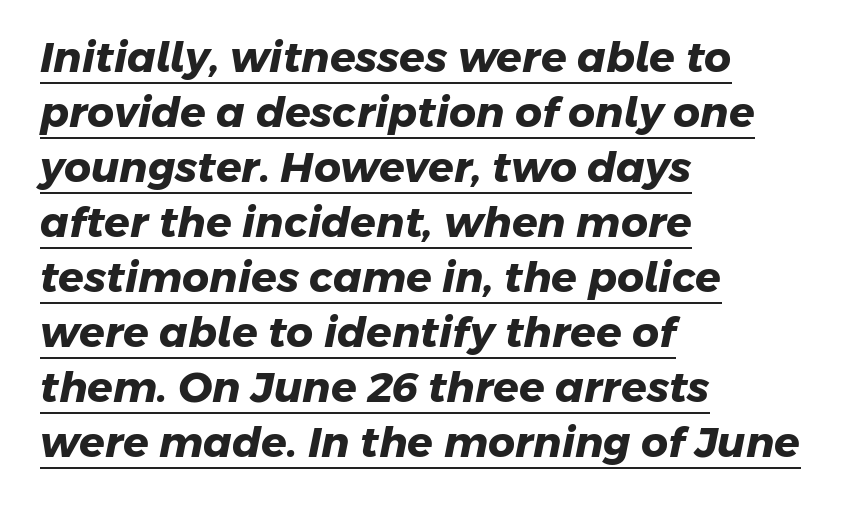
Stroke terminals: plain, sans-serif. The string is rendered with underlining switched on. Does the copy run flush right? No — it runs flush left. Each letter keeps its own natural width here, so spacing adapts to shape. The sample has been set heavy, in full bold. How are the letters spaced? Ordinarily, with no added tracking.
